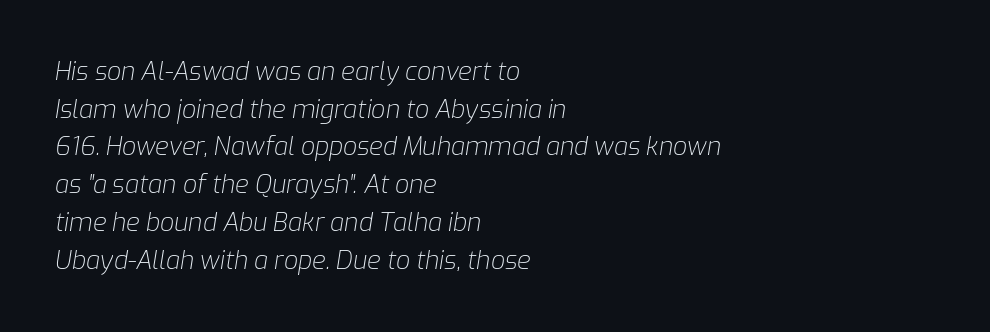
{"italic": "yes", "lean": "right", "slant_degrees": 9, "bold": "no", "underline": "no", "align": "left", "line_spacing": "normal", "line_spacing_ratio": 1.51, "letter_spacing": "normal", "letter_spacing_em": 0.0, "glyph_px": 25}
